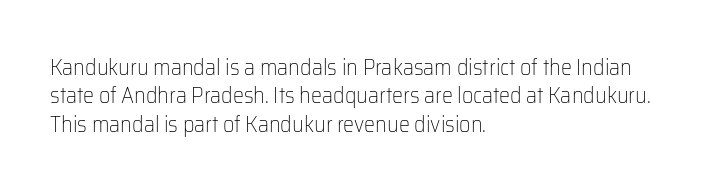
{"italic": "no", "bold": "no", "underline": "no", "align": "left", "line_spacing": "normal", "line_spacing_ratio": 1.29, "letter_spacing": "normal", "letter_spacing_em": 0.0, "glyph_px": 22}
